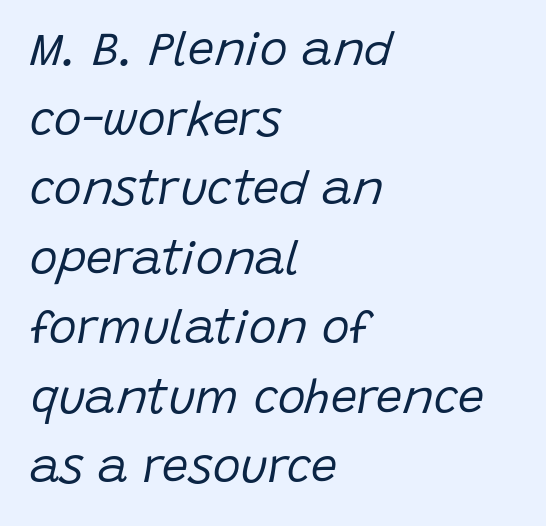
Normally led — the rows are evenly, conventionally spaced. Nobody touched the tracking dial on this one. These lines are rendered in a variable-pitch font. No chunkiness to these letters — they're not bold.
